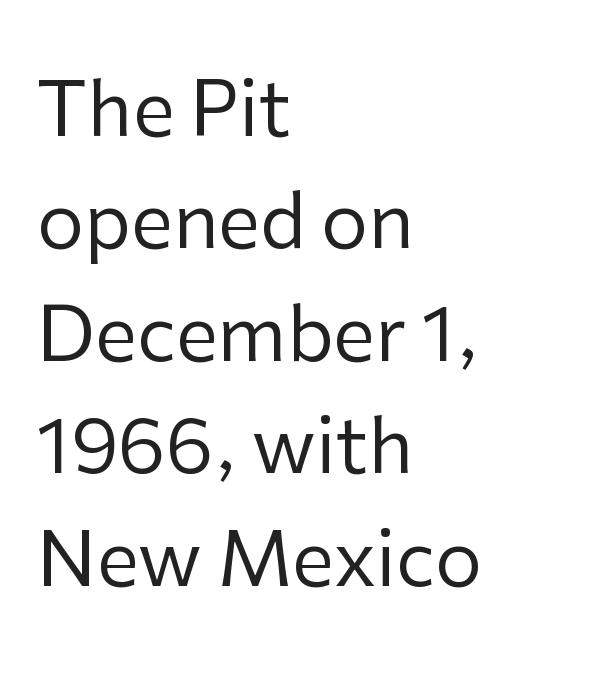
{"serif": "no", "italic": "no", "bold": "no", "weight": "regular", "width": "normal", "stroke_contrast": "low", "x_height": "medium", "monospaced": "no", "underline": "no", "align": "left", "line_spacing": "normal", "line_spacing_ratio": 1.5, "letter_spacing": "normal", "letter_spacing_em": 0.0, "glyph_px": 75}
